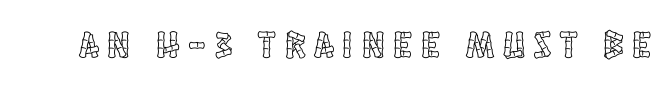
Q: Is the text italic (slanted)? A: No, it is upright.
Q: Is the text underlined? A: No.
Q: Is the spacing between letters normal or unusually wide? A: Unusually wide.
Q: Width (condensed, normal, or wide)? A: Condensed.
Q: x-height? A: Large.
Q: Monospaced? A: No.
